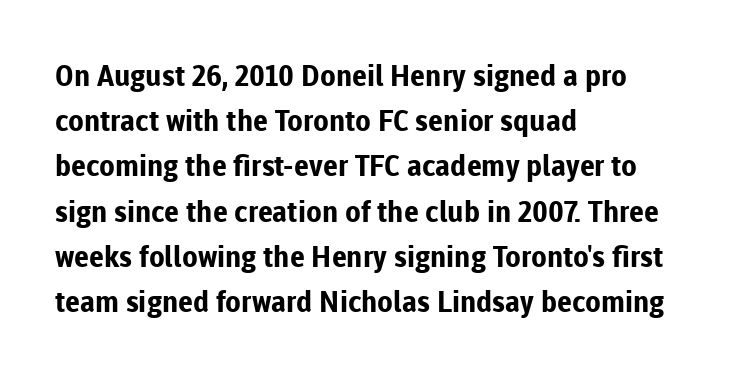
The image shows 29 px bold sans-serif type, upright; set left-aligned, normal line spacing (1.56x), normal letter spacing, not underlined; low stroke contrast and a medium x-height.
